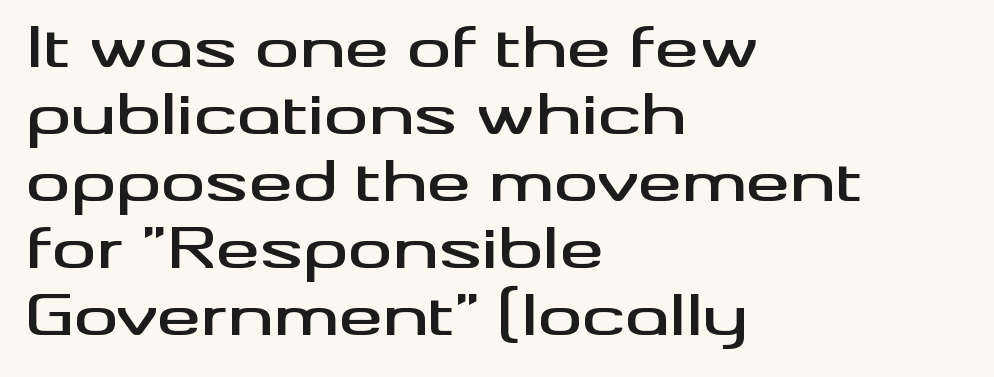
The image shows 55 px wide sans-serif type, upright; set left-aligned, line spacing 1.22x, normal letter spacing, not underlined; medium stroke contrast and a small x-height.
